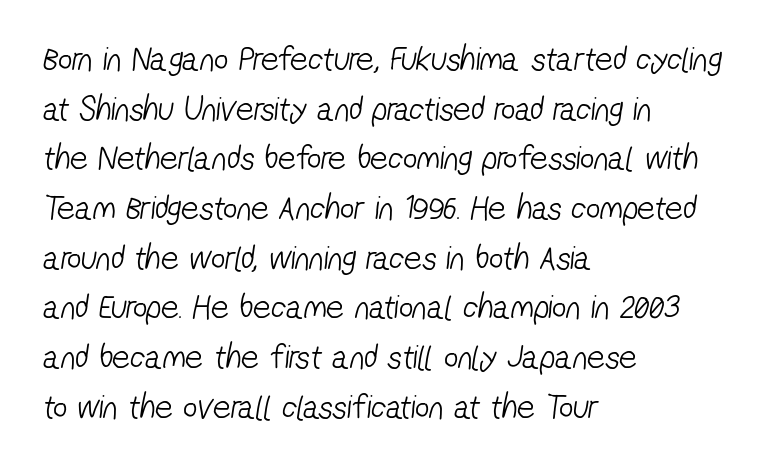
Q: Is the text bold? A: No.
Q: Is the typeface a serif or a sans-serif typeface? A: Sans-serif.
Q: Is the text underlined? A: No.
Q: How is the paragraph aligned? A: Left-aligned.
Q: Is the spacing between letters normal or unusually wide? A: Normal.
Q: Is the spacing between lines tight, normal or loose? A: Normal.
Q: Width (condensed, normal, or wide)? A: Condensed.
Q: Stroke contrast? A: Low.
Q: x-height? A: Medium.
Q: Monospaced? A: No.
